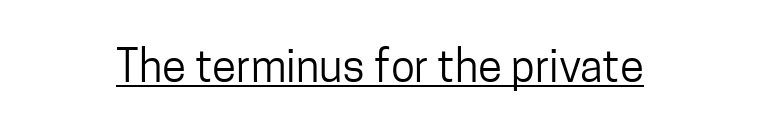
Q: Is the text bold? A: No.
Q: Is the text italic (slanted)? A: No, it is upright.
Q: Is the typeface a serif or a sans-serif typeface? A: Sans-serif.
Q: Is the text underlined? A: Yes.
Q: Is the spacing between letters normal or unusually wide? A: Normal.
Q: Width (condensed, normal, or wide)? A: Condensed.
Q: Stroke contrast? A: Low.
Q: x-height? A: Medium.
Q: Monospaced? A: No.
